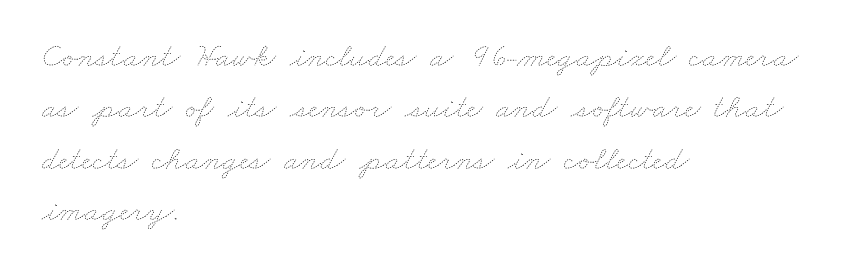
The image shows 34 px thin, wide type; set left-aligned, normal line spacing (1.51x), normal letter spacing, not underlined; low stroke contrast and a small x-height.
